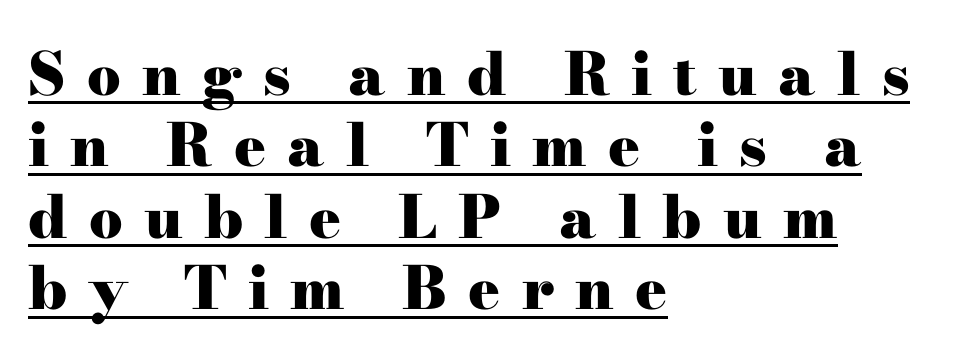
A typographer would call this underscored text. If you drew a line through each stem, it would be perfectly vertical. The text block is weighted toward the left margin, trailing off unevenly rightward. Here the designer chose a conventional face with non-uniform glyph widths. To sum up the face: it has serifs. How heavy is the stroke? Heavy — this is a bold.
